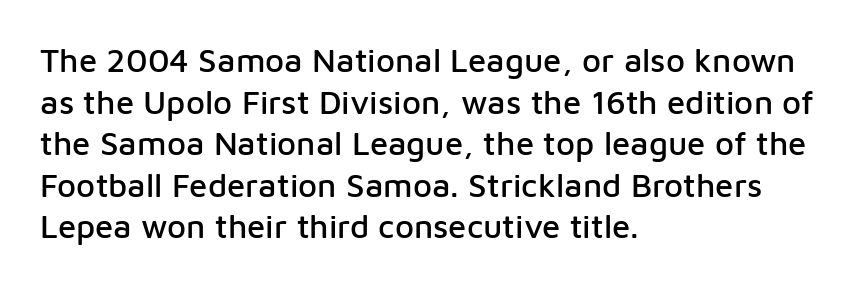
Q: Is the text italic (slanted)? A: No, it is upright.
Q: Is the typeface a serif or a sans-serif typeface? A: Sans-serif.
Q: Is the text underlined? A: No.
Q: How is the paragraph aligned? A: Left-aligned.
Q: Is the spacing between letters normal or unusually wide? A: Normal.
Q: Is the spacing between lines tight, normal or loose? A: Normal.
Q: Width (condensed, normal, or wide)? A: Normal.
Q: Stroke contrast? A: Low.
Q: x-height? A: Medium.
Q: Monospaced? A: No.
